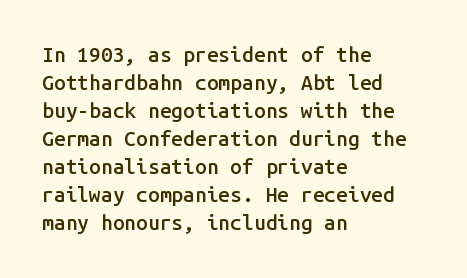
Q: Is the text bold? A: Semi-bold.
Q: Is the text italic (slanted)? A: No, it is upright.
Q: Is the text underlined? A: No.
Q: How is the paragraph aligned? A: Left-aligned.
Q: Is the spacing between letters normal or unusually wide? A: Normal.
Q: Is the spacing between lines tight, normal or loose? A: Normal.
